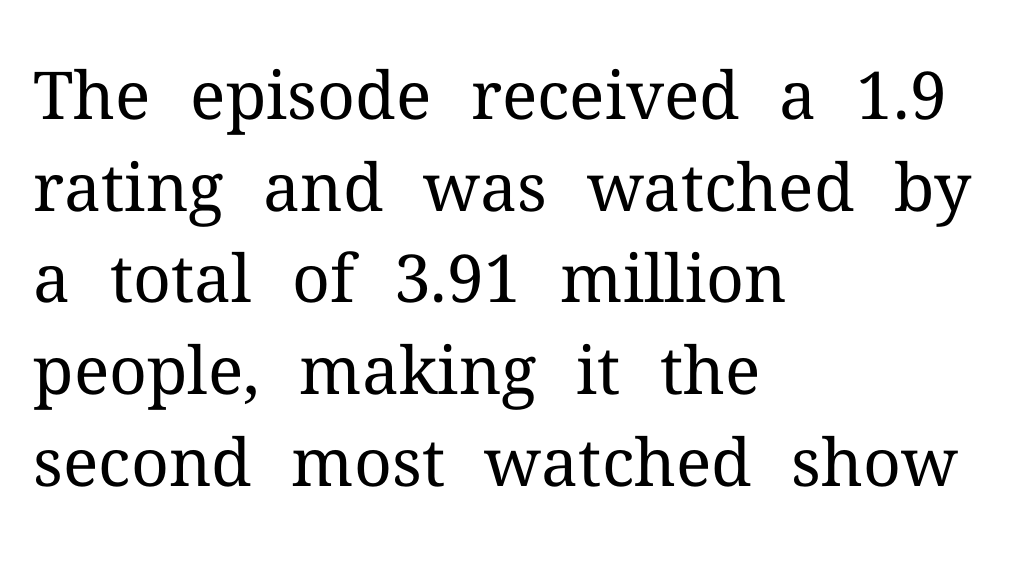
{"serif": "yes", "italic": "no", "bold": "no", "weight": "regular", "width": "normal", "stroke_contrast": "medium", "x_height": "medium", "monospaced": "no", "underline": "no", "align": "left", "line_spacing": "normal", "line_spacing_ratio": 1.39, "letter_spacing": "normal", "letter_spacing_em": 0.0, "glyph_px": 66}
